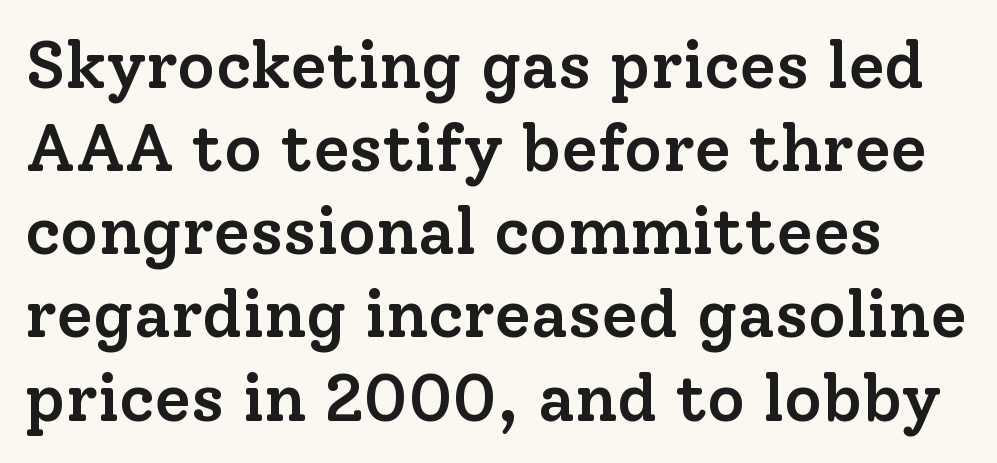
Line spacing here is normal. Glyph-to-glyph distance matches everyday printed text. Clear beneath every line of the passage. This is the regular roman posture of the typeface. Font category for this specimen: serif. Is the type bold? Partly — it's a semibold, heavier than regular but not fully bold.
